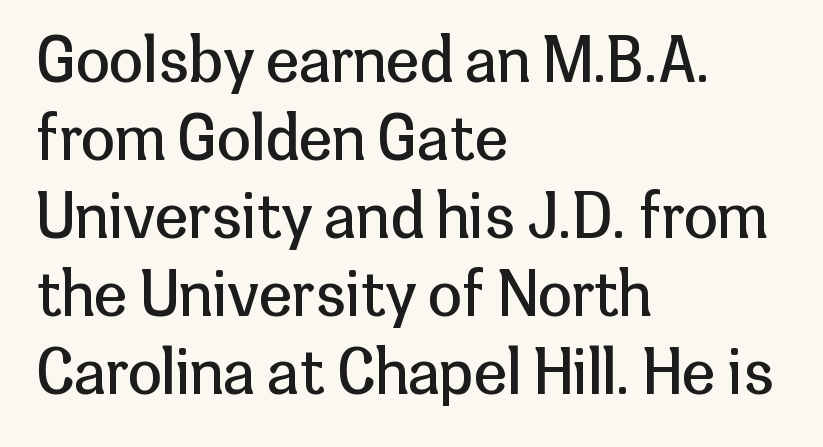
The image shows 61 px regular-weight sans-serif type, upright; set left-aligned, normal line spacing (1.28x), normal letter spacing, not underlined; low stroke contrast and a medium x-height.
